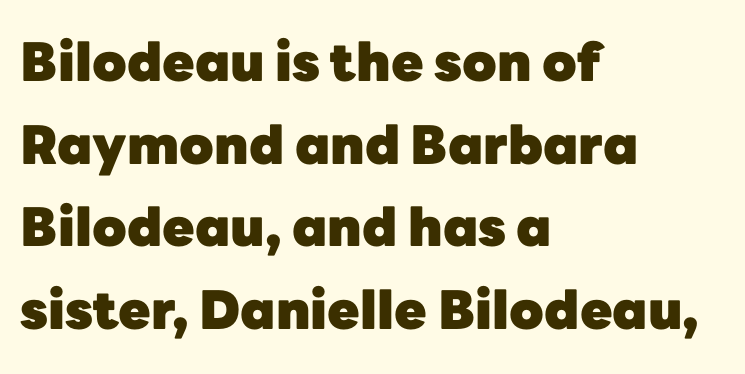
Q: Is the text bold? A: Yes.
Q: Is the text italic (slanted)? A: No, it is upright.
Q: Is the typeface a serif or a sans-serif typeface? A: Sans-serif.
Q: Is the text underlined? A: No.
Q: How is the paragraph aligned? A: Left-aligned.
Q: Is the spacing between letters normal or unusually wide? A: Normal.
Q: Is the spacing between lines tight, normal or loose? A: Normal.
Q: Width (condensed, normal, or wide)? A: Normal.
Q: Stroke contrast? A: Low.
Q: x-height? A: Medium.
Q: Monospaced? A: No.
